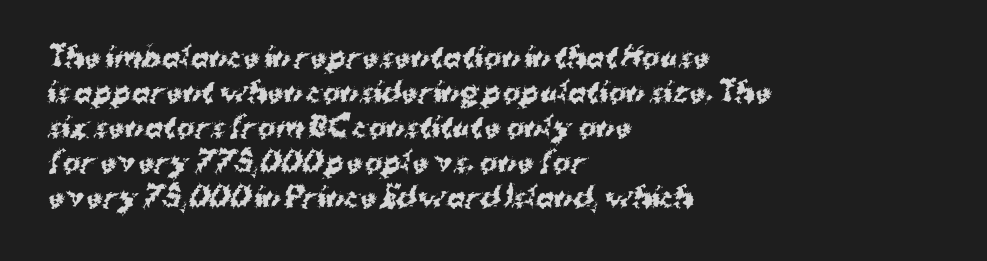
{"bold": "yes", "underline": "no", "align": "left", "line_spacing": "normal", "line_spacing_ratio": 1.3, "letter_spacing": "normal", "letter_spacing_em": 0.0, "glyph_px": 27}
